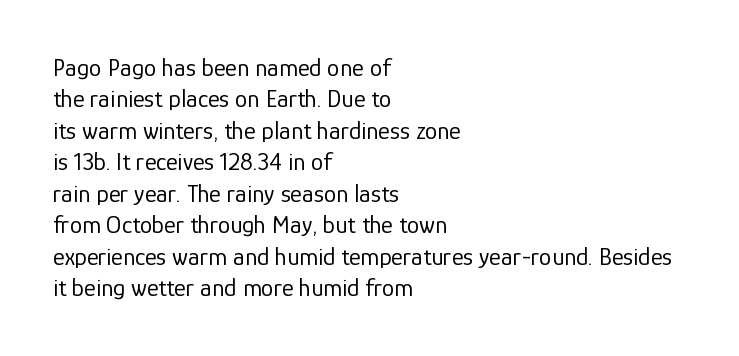
The image shows 25 px text type, upright; set left-aligned, normal line spacing (1.26x), normal letter spacing, not underlined.
